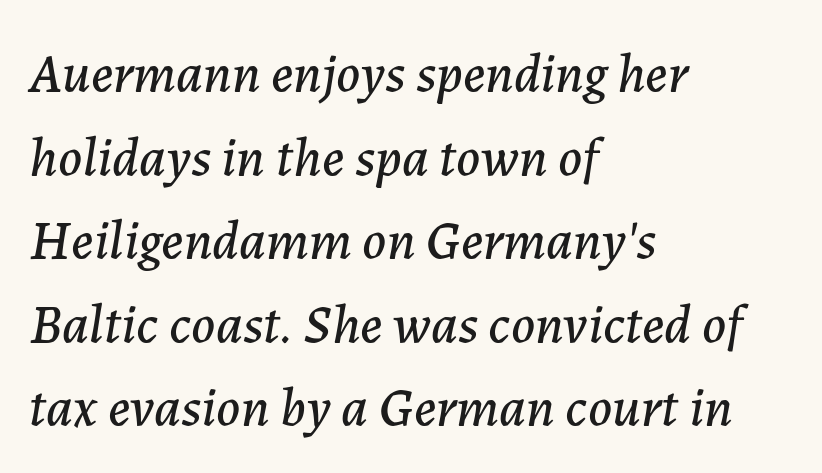
Q: Is the text italic (slanted)? A: Yes, it leans right by about 7 degrees.
Q: Is the text underlined? A: No.
Q: How is the paragraph aligned? A: Left-aligned.
Q: Is the spacing between letters normal or unusually wide? A: Normal.
Q: Is the spacing between lines tight, normal or loose? A: Normal.
Q: Width (condensed, normal, or wide)? A: Normal.
Q: Stroke contrast? A: Low.
Q: x-height? A: Medium.
Q: Monospaced? A: No.
